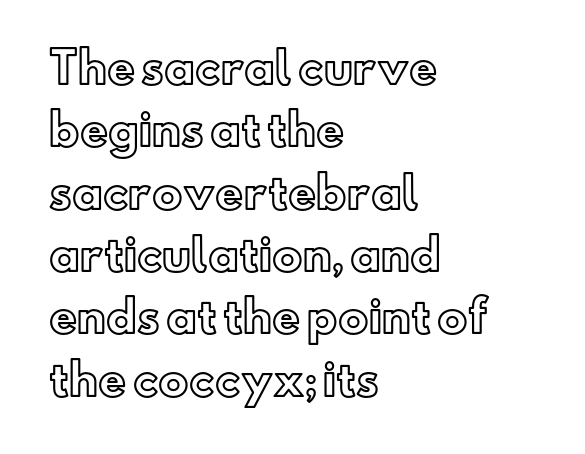
{"italic": "no", "width": "normal", "x_height": "small", "monospaced": "no", "underline": "no", "align": "left", "line_spacing": "normal", "line_spacing_ratio": 1.45, "letter_spacing": "normal", "letter_spacing_em": 0.0, "glyph_px": 43}
